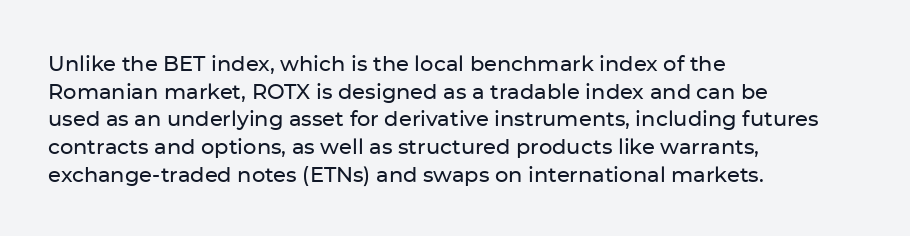
The image shows 21 px text type, upright; set left-aligned, normal line spacing (1.32x), normal letter spacing, not underlined.
